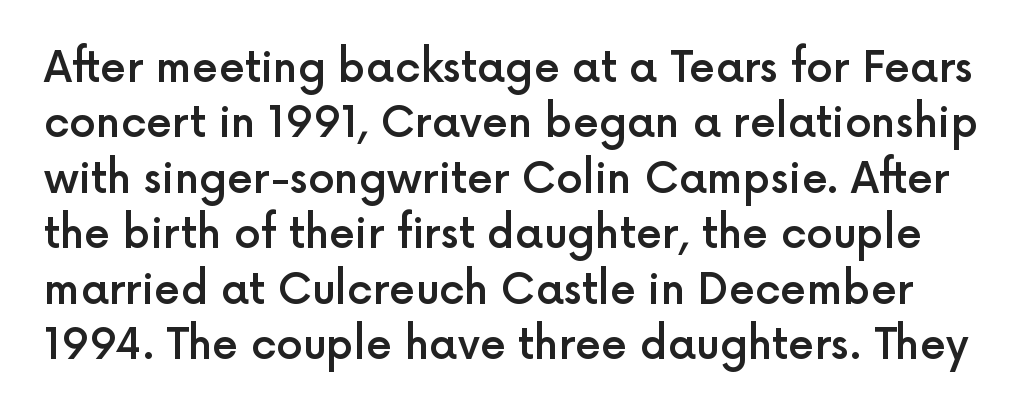
{"serif": "no", "italic": "no", "bold": "semi", "weight": "semibold", "width": "normal", "x_height": "medium", "monospaced": "no", "underline": "no", "line_spacing": "normal", "line_spacing_ratio": 1.32, "letter_spacing": "normal", "letter_spacing_em": 0.0, "glyph_px": 42}
